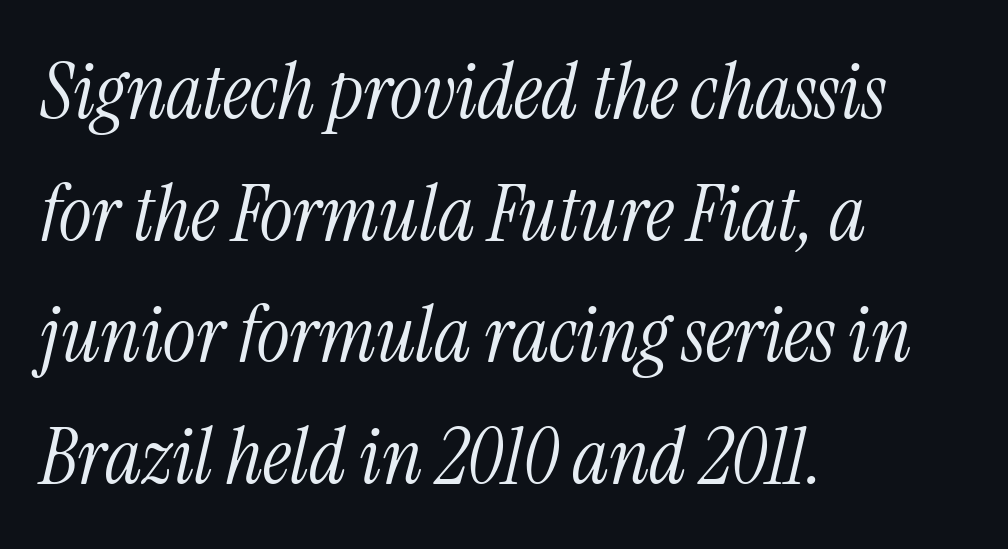
Q: Is the text bold? A: No.
Q: Is the text italic (slanted)? A: Yes, it leans right by about 13 degrees.
Q: Is the typeface a serif or a sans-serif typeface? A: Serif.
Q: Is the text underlined? A: No.
Q: How is the paragraph aligned? A: Left-aligned.
Q: Is the spacing between letters normal or unusually wide? A: Normal.
Q: Is the spacing between lines tight, normal or loose? A: Normal.
Q: Width (condensed, normal, or wide)? A: Condensed.
Q: Stroke contrast? A: Medium.
Q: x-height? A: Medium.
Q: Monospaced? A: No.
